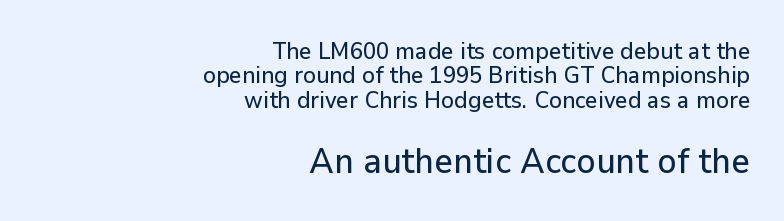
The image shows 36 px sans-serif type, upright; set right-aligned, tight line spacing (1.02x), normal letter spacing, not underlined; the second (bottom) block is 1.5x larger; low stroke contrast and a medium x-height.
